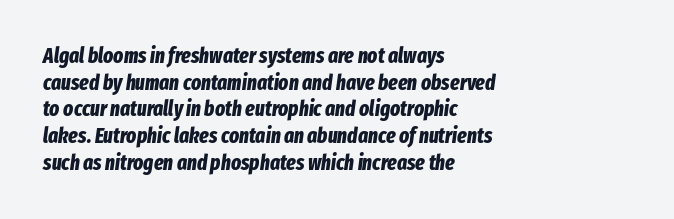
Q: Is the text bold? A: Yes.
Q: Is the text italic (slanted)? A: Yes, it leans right by about 8 degrees.
Q: Is the text underlined? A: No.
Q: How is the paragraph aligned? A: Left-aligned.
Q: Is the spacing between letters normal or unusually wide? A: Normal.
Q: Is the spacing between lines tight, normal or loose? A: Normal.
